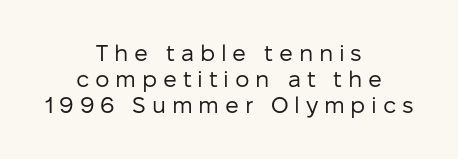
The image shows 23 px text type, upright; set centered, tight line spacing (1.14x), unusually wide letter spacing (+0.25 em), not underlined.
